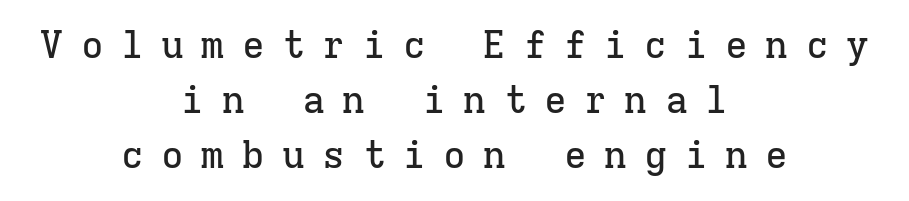
Q: Is the text italic (slanted)? A: No, it is upright.
Q: Is the typeface a serif or a sans-serif typeface? A: Serif.
Q: Is the text underlined? A: No.
Q: How is the paragraph aligned? A: Centered.
Q: Is the spacing between letters normal or unusually wide? A: Unusually wide.
Q: Is the spacing between lines tight, normal or loose? A: Normal.
Q: Width (condensed, normal, or wide)? A: Normal.
Q: Stroke contrast? A: Low.
Q: x-height? A: Medium.
Q: Monospaced? A: Yes.
